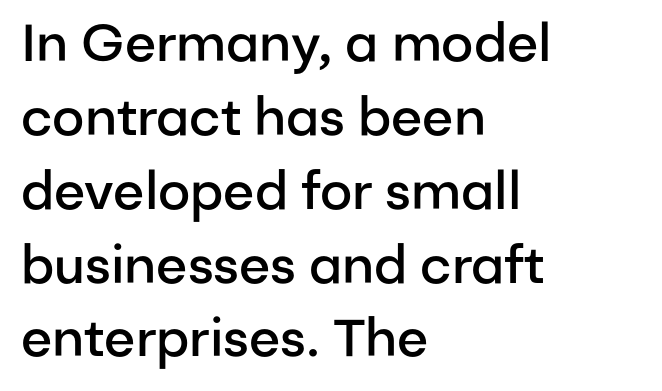
Q: Is the text bold? A: Semi-bold.
Q: Is the text italic (slanted)? A: No, it is upright.
Q: Is the typeface a serif or a sans-serif typeface? A: Sans-serif.
Q: Is the text underlined? A: No.
Q: How is the paragraph aligned? A: Left-aligned.
Q: Is the spacing between letters normal or unusually wide? A: Normal.
Q: Is the spacing between lines tight, normal or loose? A: Normal.
Q: Width (condensed, normal, or wide)? A: Normal.
Q: Stroke contrast? A: Low.
Q: x-height? A: Medium.
Q: Monospaced? A: No.
